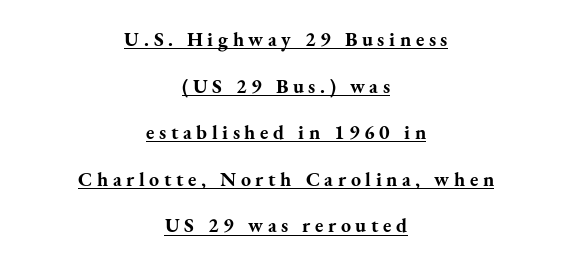
{"italic": "no", "bold": "yes", "underline": "yes", "align": "center", "line_spacing": "loose", "line_spacing_ratio": 2.33, "letter_spacing": "wide", "letter_spacing_em": 0.23, "glyph_px": 20}
